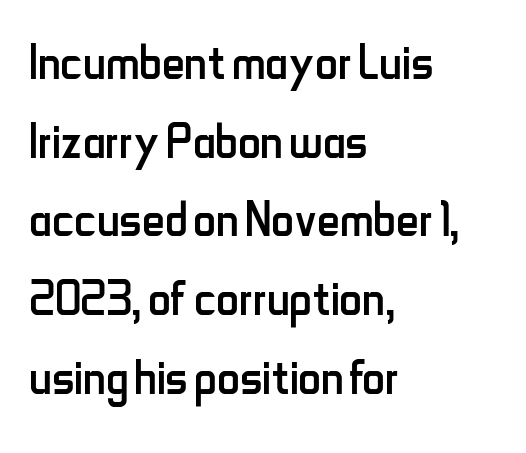
{"serif": "no", "italic": "no", "bold": "no", "weight": "regular", "width": "condensed", "stroke_contrast": "low", "x_height": "small", "monospaced": "no", "underline": "no", "align": "left", "line_spacing": "normal", "line_spacing_ratio": 1.25, "letter_spacing": "normal", "letter_spacing_em": 0.0, "glyph_px": 63}
